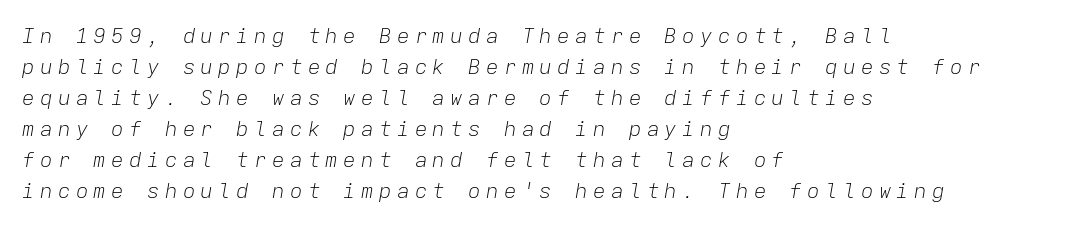
Q: Is the text bold? A: No.
Q: Is the text italic (slanted)? A: Yes, it leans right by about 9 degrees.
Q: Is the text underlined? A: No.
Q: How is the paragraph aligned? A: Left-aligned.
Q: Is the spacing between letters normal or unusually wide? A: Unusually wide.
Q: Is the spacing between lines tight, normal or loose? A: Normal.
